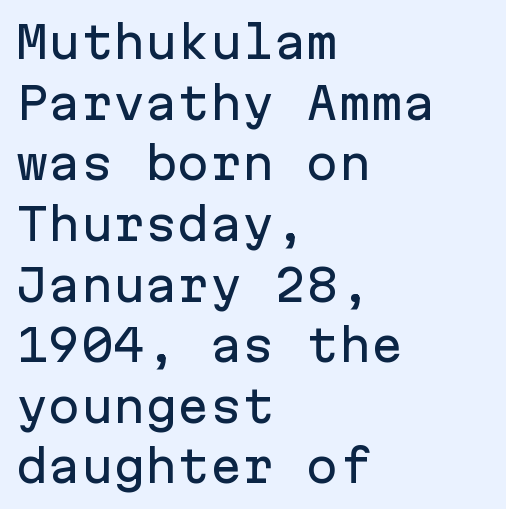
The lines in this sample share a left origin and differ only in where they stop. Nope, not italic — everything's standing straight. The glyphs are unaccompanied by any horizontal stroke below them. Think of a typewriter: that constant character pitch is what you see here. The type is set solid horizontally, with unmodified tracking.
